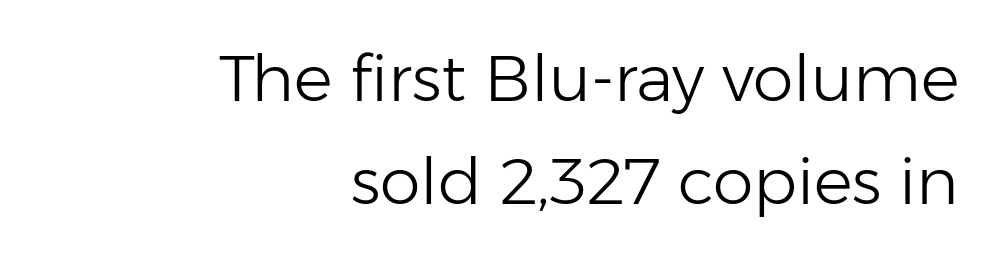
The image shows 65 px light sans-serif type, upright; set right-aligned, normal line spacing (1.59x), normal letter spacing, not underlined; low stroke contrast and a medium x-height.
